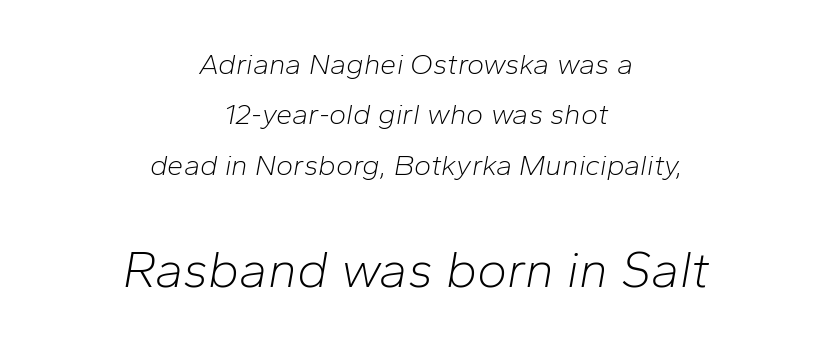
The face looks like a standard text weight, possibly lighter. Is the block centered? Yes — each line is placed symmetrically about the middle. Descenders are the only things crossing below the line. What stands out about the letter spacing? Nothing — it is the standard amount. Here the designer chose a conventional face with non-uniform glyph widths. Slanted lettering throughout.
